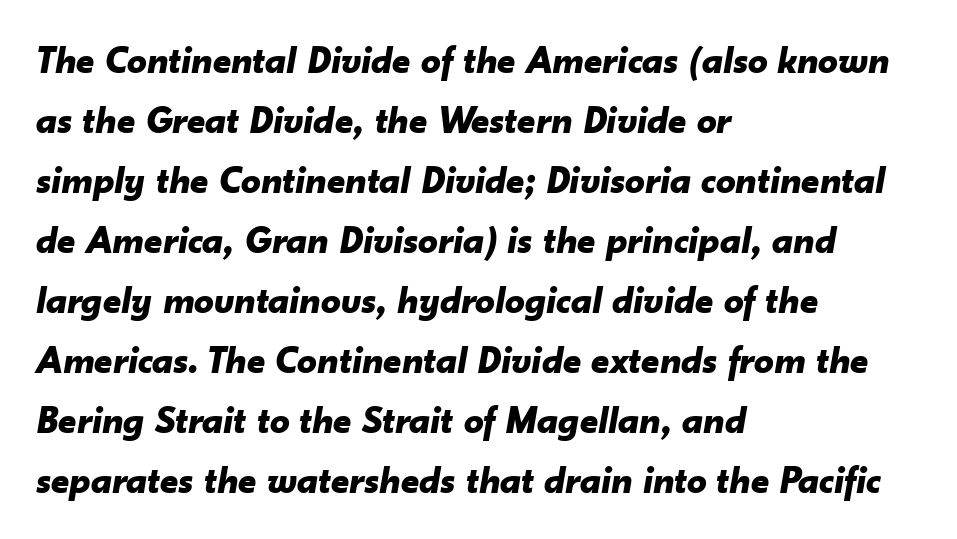
Q: Is the text bold? A: Yes.
Q: Is the text italic (slanted)? A: Yes, it leans right by about 10 degrees.
Q: Is the text underlined? A: No.
Q: How is the paragraph aligned? A: Left-aligned.
Q: Is the spacing between letters normal or unusually wide? A: Normal.
Q: Is the spacing between lines tight, normal or loose? A: Normal.
Q: Width (condensed, normal, or wide)? A: Normal.
Q: Stroke contrast? A: Low.
Q: x-height? A: Small.
Q: Monospaced? A: No.
